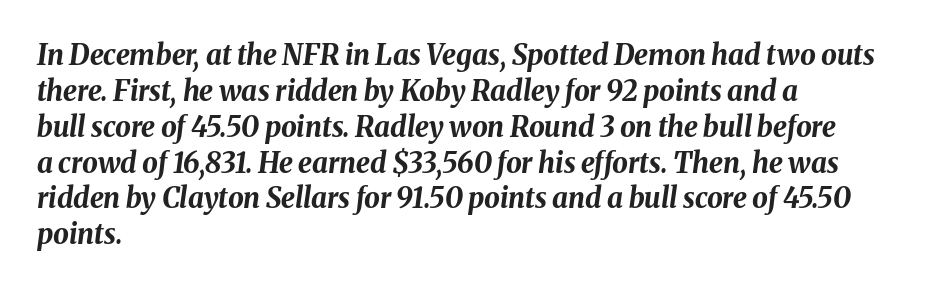
The image shows 28 px bold type, italic (leaning right); set left-aligned, normal line spacing (1.28x), normal letter spacing, not underlined; medium stroke contrast and a medium x-height.
